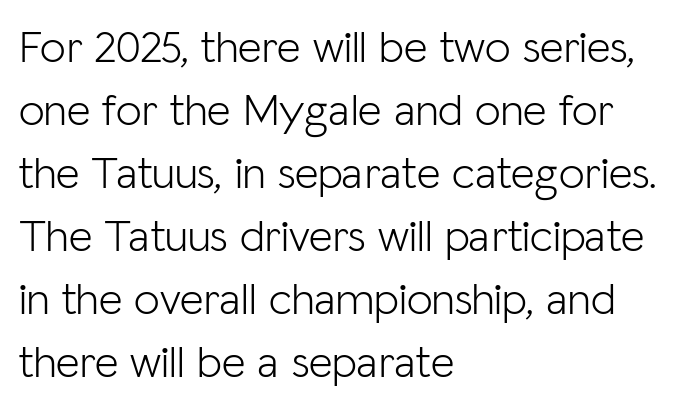
The font's upright variant was chosen for this text. Rows of type keep a routine distance in the vertical direction. Think of a printed novel: that variable character pitch is what you see here. Short and long lines alike share a common starting point at left. Check the space under the baseline: it is left empty. The letterforms sit shoulder to shoulder at normal distance.
